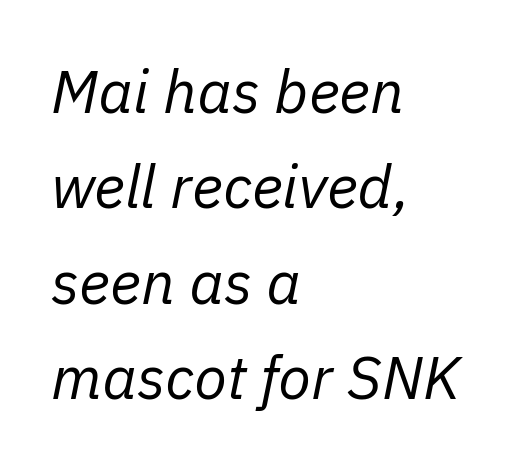
{"italic": "yes", "lean": "right", "slant_degrees": 11, "bold": "no", "weight": "regular", "width": "normal", "stroke_contrast": "low", "x_height": "medium", "monospaced": "no", "underline": "no", "align": "left", "line_spacing": "normal", "line_spacing_ratio": 1.59, "letter_spacing": "normal", "letter_spacing_em": 0.0, "glyph_px": 60}
